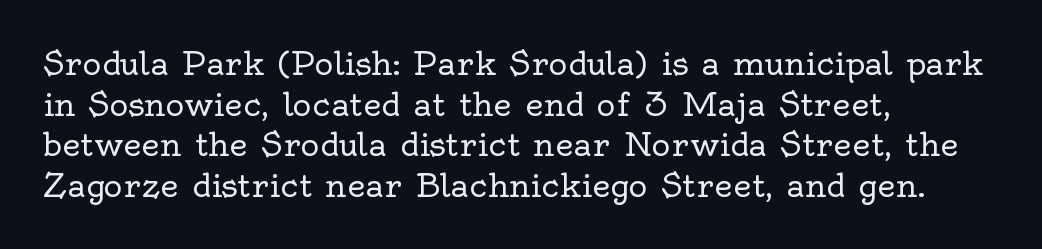
Q: Is the text bold? A: No.
Q: Is the text italic (slanted)? A: No, it is upright.
Q: Is the typeface a serif or a sans-serif typeface? A: Serif.
Q: Is the text underlined? A: No.
Q: How is the paragraph aligned? A: Left-aligned.
Q: Is the spacing between letters normal or unusually wide? A: Normal.
Q: Is the spacing between lines tight, normal or loose? A: Normal.
Q: Width (condensed, normal, or wide)? A: Normal.
Q: x-height? A: Small.
Q: Monospaced? A: No.
